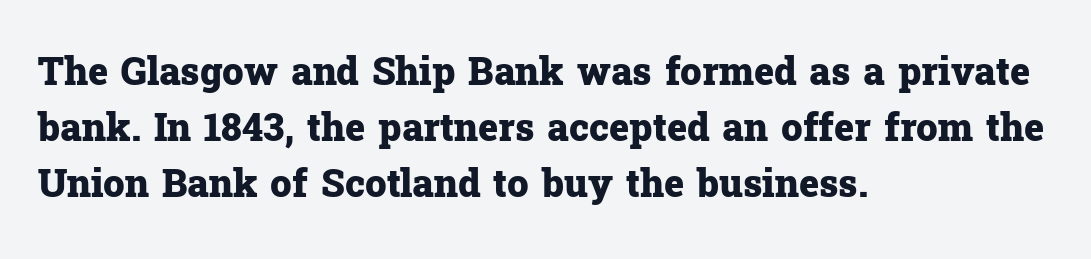
Think of a printed novel: that variable character pitch is what you see here. One-word summary of the alignment: left. The glyphs are unaccompanied by any horizontal stroke below them. The typography opts for an upright posture over an oblique one. In terms of letterform style, serifs are clearly present. This rendering leaves character spacing at its baseline value.
